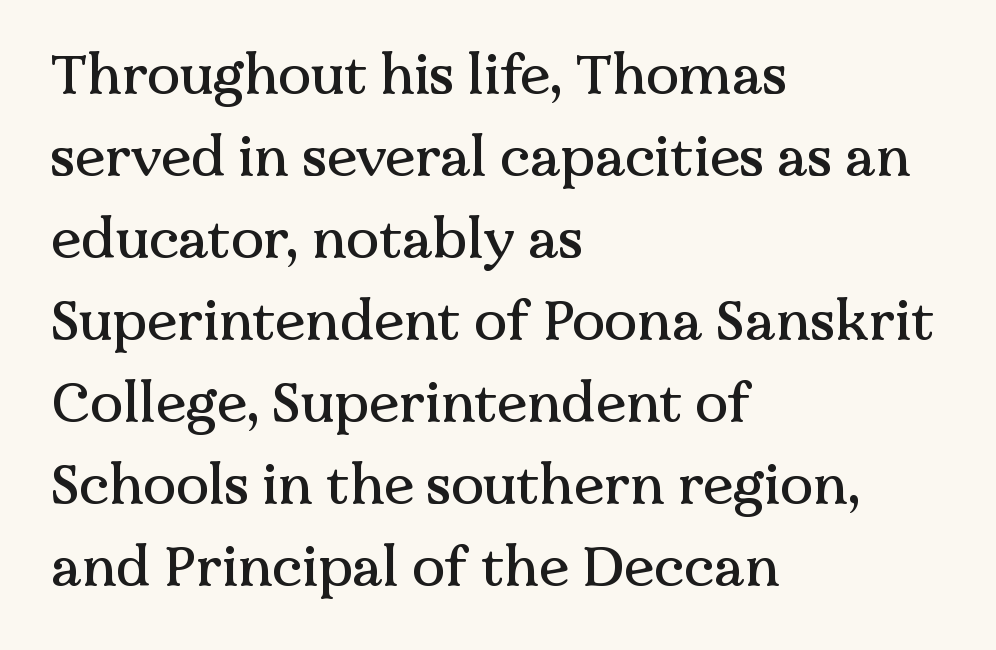
Each line starts at the same left margin while the right side varies. Students, observe: this is what conventionally led text looks like. These lines keep a tight, regular rhythm from letter to letter. Looks like regular typesetting: each glyph gets only the width it needs. The space beneath each line is pristine and unruled. The font's upright variant was chosen for this text.
